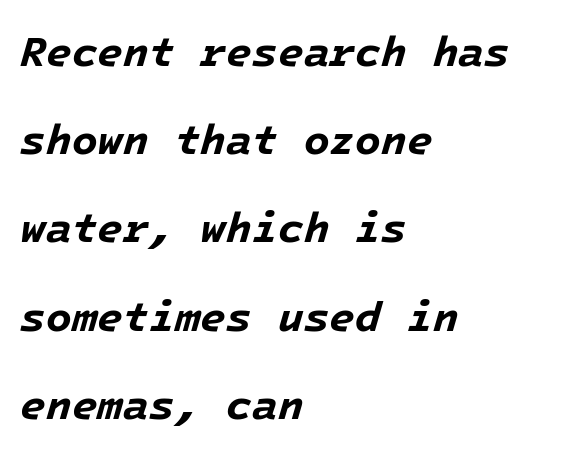
The image shows 42 px bold type, italic (leaning right); set left-aligned, loose line spacing (2.1x), normal letter spacing, not underlined; low stroke contrast and a medium x-height.
